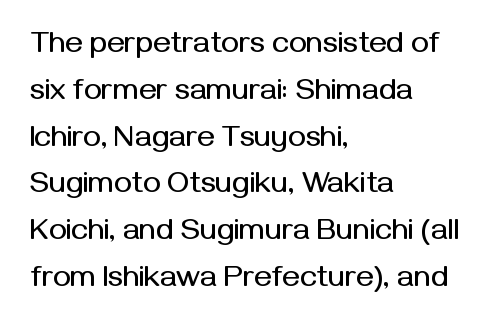
Q: Is the text italic (slanted)? A: No, it is upright.
Q: Is the typeface a serif or a sans-serif typeface? A: Sans-serif.
Q: Is the text underlined? A: No.
Q: How is the paragraph aligned? A: Left-aligned.
Q: Is the spacing between letters normal or unusually wide? A: Normal.
Q: Is the spacing between lines tight, normal or loose? A: Normal.
Q: Width (condensed, normal, or wide)? A: Normal.
Q: Stroke contrast? A: Medium.
Q: x-height? A: Medium.
Q: Monospaced? A: No.
